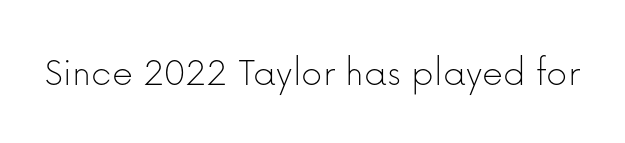
{"serif": "no", "italic": "no", "bold": "no", "weight": "thin", "width": "normal", "stroke_contrast": "low", "x_height": "medium", "monospaced": "no", "underline": "no", "letter_spacing": "normal", "letter_spacing_em": 0.0, "glyph_px": 41}
